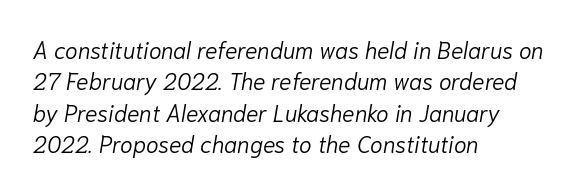
{"italic": "yes", "lean": "right", "slant_degrees": 10, "bold": "no", "underline": "no", "align": "left", "line_spacing": "normal", "line_spacing_ratio": 1.36, "letter_spacing": "normal", "letter_spacing_em": 0.0, "glyph_px": 23}
